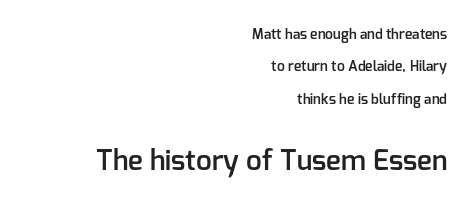
The glyphs in this specimen are sans serif. Tall strokes in this sample are plumb rather than angled. The area under the type is left untouched. Students, observe: this is what heavily led, spacious text looks like.
